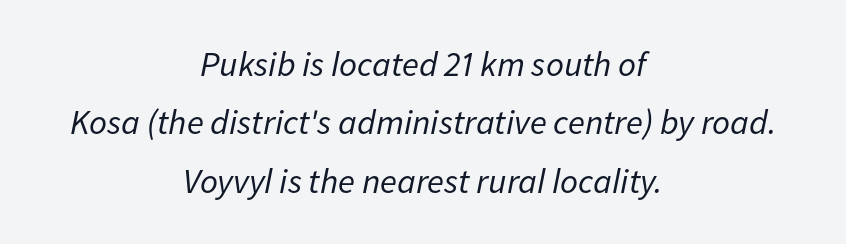
{"italic": "yes", "lean": "right", "slant_degrees": 11, "bold": "no", "weight": "regular", "width": "normal", "stroke_contrast": "low", "x_height": "medium", "monospaced": "no", "underline": "no", "align": "center", "line_spacing": "normal", "line_spacing_ratio": 1.67, "letter_spacing": "normal", "letter_spacing_em": 0.0, "glyph_px": 35}
